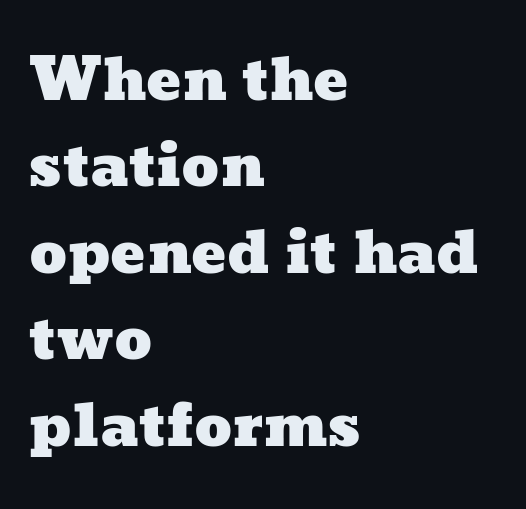
Q: Is the text underlined? A: No.
Q: How is the paragraph aligned? A: Left-aligned.
Q: Is the spacing between letters normal or unusually wide? A: Normal.
Q: Is the spacing between lines tight, normal or loose? A: Normal.
Q: Width (condensed, normal, or wide)? A: Wide.
Q: Stroke contrast? A: Low.
Q: x-height? A: Medium.
Q: Monospaced? A: No.
